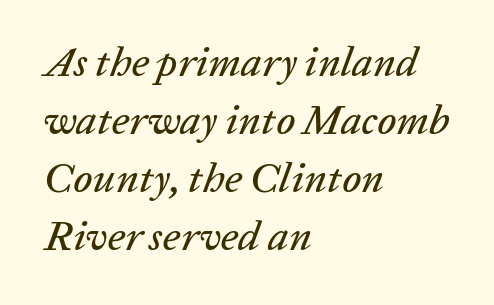
The image shows 42 px text type, italic (leaning right); set left-aligned, normal line spacing (1.38x), normal letter spacing, not underlined; low stroke contrast and a medium x-height.
